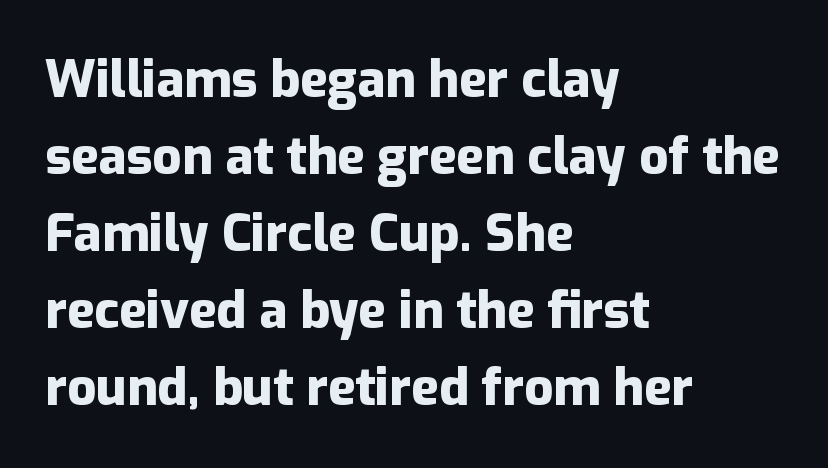
{"serif": "no", "italic": "no", "bold": "yes", "weight": "heavy", "width": "normal", "stroke_contrast": "low", "x_height": "medium", "monospaced": "no", "underline": "no", "align": "left", "line_spacing": "normal", "line_spacing_ratio": 1.51, "letter_spacing": "normal", "letter_spacing_em": 0.0, "glyph_px": 51}
